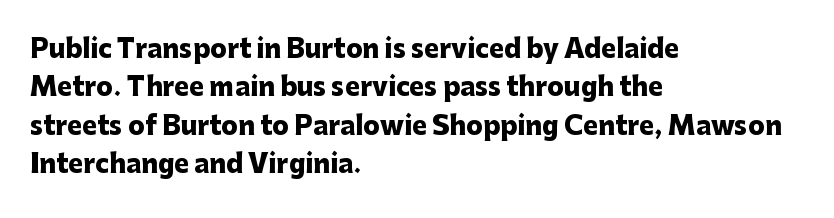
The image shows 25 px bold type, upright; set left-aligned, normal line spacing (1.54x), normal letter spacing, not underlined.
